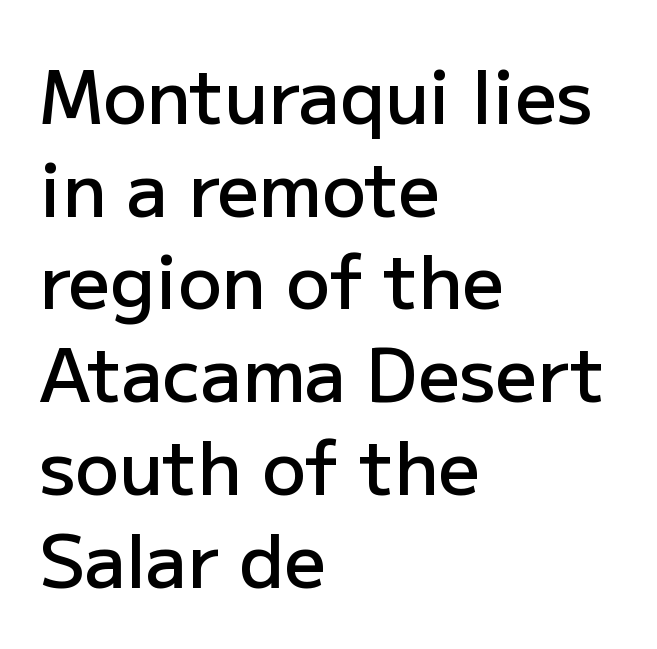
{"serif": "no", "italic": "no", "bold": "semi", "weight": "semibold", "width": "normal", "stroke_contrast": "low", "x_height": "medium", "monospaced": "no", "underline": "no", "align": "left", "line_spacing": "normal", "line_spacing_ratio": 1.27, "letter_spacing": "normal", "letter_spacing_em": 0.0, "glyph_px": 73}
